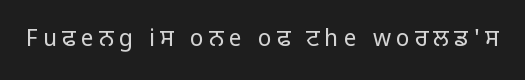
Q: Is the text bold? A: No.
Q: Is the text italic (slanted)? A: No, it is upright.
Q: Is the text underlined? A: No.
Q: Is the spacing between letters normal or unusually wide? A: Unusually wide.
